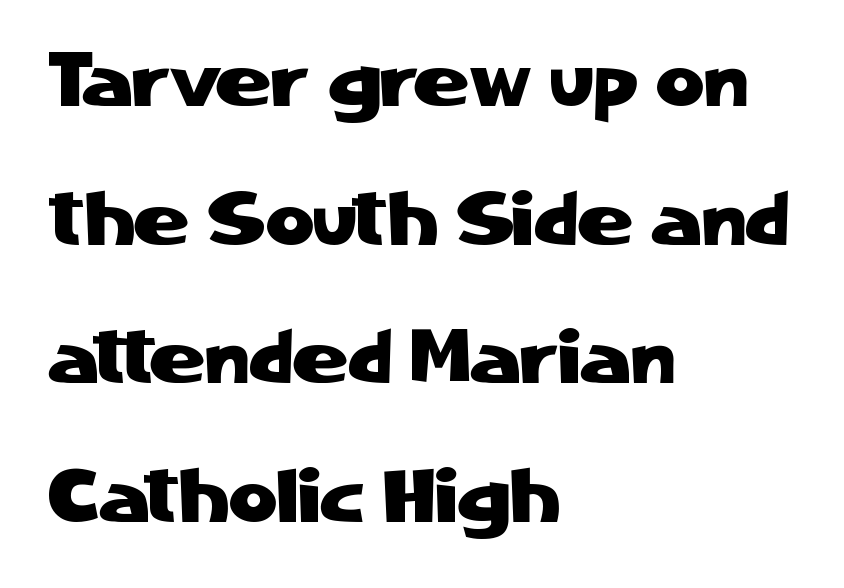
Q: Is the text italic (slanted)? A: No, it is upright.
Q: Is the typeface a serif or a sans-serif typeface? A: Sans-serif.
Q: Is the text underlined? A: No.
Q: How is the paragraph aligned? A: Left-aligned.
Q: Is the spacing between letters normal or unusually wide? A: Normal.
Q: Width (condensed, normal, or wide)? A: Normal.
Q: Stroke contrast? A: Low.
Q: x-height? A: Medium.
Q: Monospaced? A: No.
